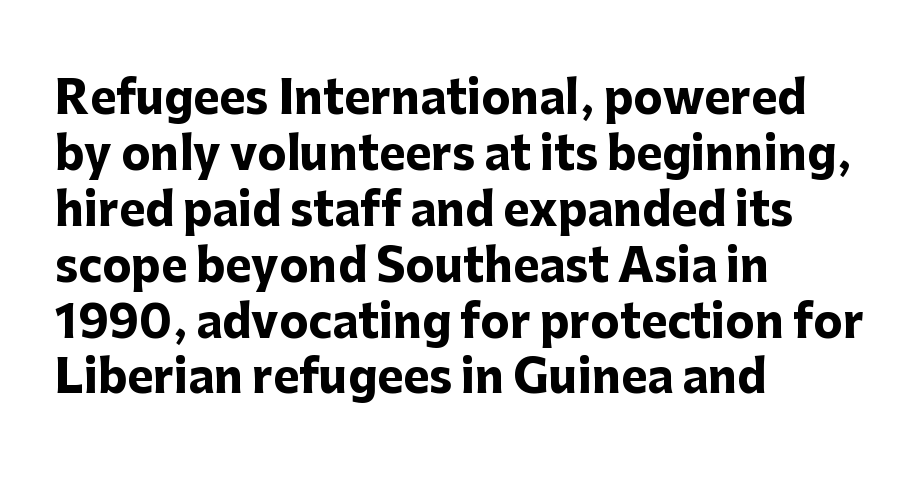
Q: Is the text bold? A: Yes.
Q: Is the text italic (slanted)? A: No, it is upright.
Q: Is the typeface a serif or a sans-serif typeface? A: Sans-serif.
Q: Is the text underlined? A: No.
Q: How is the paragraph aligned? A: Left-aligned.
Q: Is the spacing between letters normal or unusually wide? A: Normal.
Q: Is the spacing between lines tight, normal or loose? A: Normal.
Q: Width (condensed, normal, or wide)? A: Normal.
Q: Stroke contrast? A: Low.
Q: x-height? A: Medium.
Q: Monospaced? A: No.
